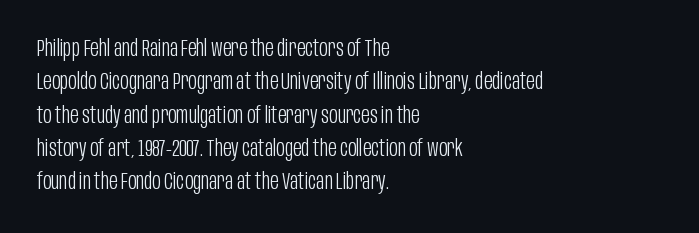
Q: Is the text bold? A: No.
Q: Is the text italic (slanted)? A: No, it is upright.
Q: Is the text underlined? A: No.
Q: How is the paragraph aligned? A: Left-aligned.
Q: Is the spacing between letters normal or unusually wide? A: Normal.
Q: Is the spacing between lines tight, normal or loose? A: Normal.
